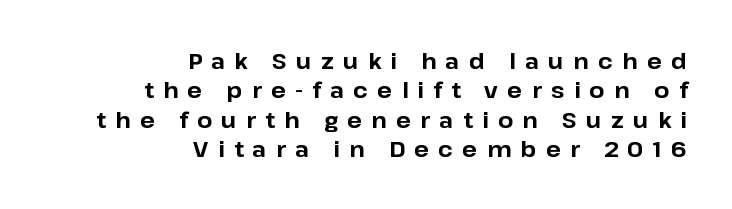
Q: Is the text bold? A: Yes.
Q: Is the text italic (slanted)? A: No, it is upright.
Q: Is the text underlined? A: No.
Q: How is the paragraph aligned? A: Right-aligned.
Q: Is the spacing between letters normal or unusually wide? A: Unusually wide.
Q: Is the spacing between lines tight, normal or loose? A: Normal.
